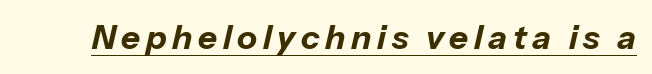
The image shows 33 px bold type, italic (leaning right); set underlined; low stroke contrast and a medium x-height.
